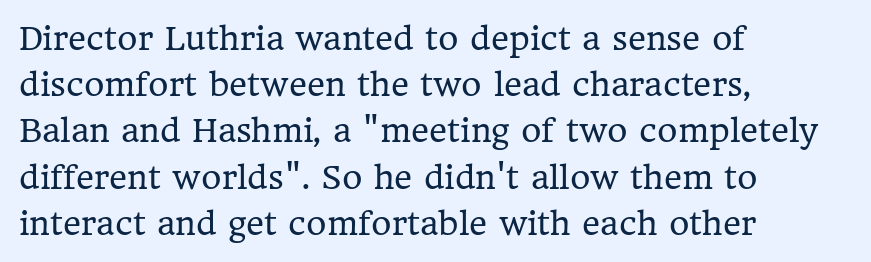
Q: Is the text bold? A: No.
Q: Is the text italic (slanted)? A: No, it is upright.
Q: Is the typeface a serif or a sans-serif typeface? A: Serif.
Q: Is the text underlined? A: No.
Q: How is the paragraph aligned? A: Left-aligned.
Q: Is the spacing between letters normal or unusually wide? A: Normal.
Q: Is the spacing between lines tight, normal or loose? A: Normal.
Q: Width (condensed, normal, or wide)? A: Normal.
Q: Stroke contrast? A: Low.
Q: x-height? A: Medium.
Q: Monospaced? A: No.
